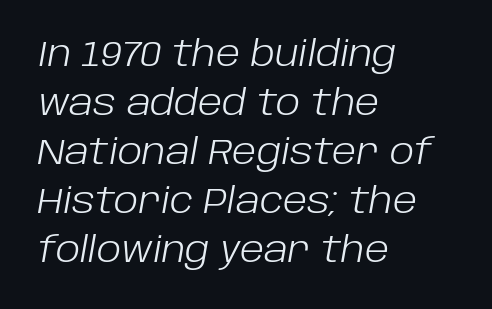
{"italic": "yes", "lean": "right", "slant_degrees": 10, "bold": "no", "weight": "light", "width": "normal", "stroke_contrast": "low", "x_height": "large", "monospaced": "no", "underline": "no", "align": "left", "line_spacing": "normal", "line_spacing_ratio": 1.4, "letter_spacing": "normal", "letter_spacing_em": 0.0, "glyph_px": 35}
